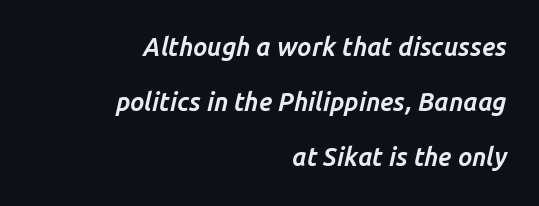
Regarding leading, the lines here are spaced well apart. Anything drawn beneath the words? Only blank space. I'd describe the lettering as bold — thick and assertive. Is the block centered? No — it sits flush against the right margin. Spacing between characters is what you'd get straight out of the box. Characters are canted at an angle relative to the baseline's perpendicular.
